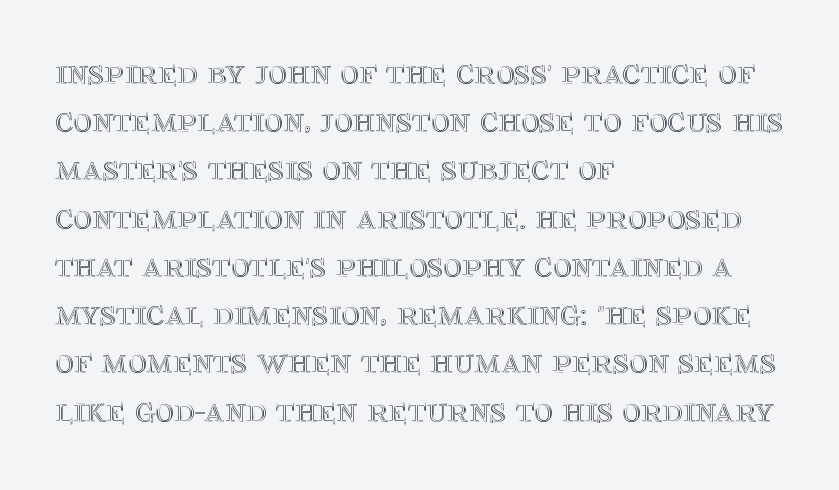
The passage shown is typed in a proportional face where columns would drift. The specimen reads as upright at a glance. Notice how the passage keeps a crisp vertical edge on the left only. Successive baselines arrive at the customary interval. The glyphs are unaccompanied by any horizontal stroke below them. Here the glyphs are tracked normally, forming tight word shapes.
